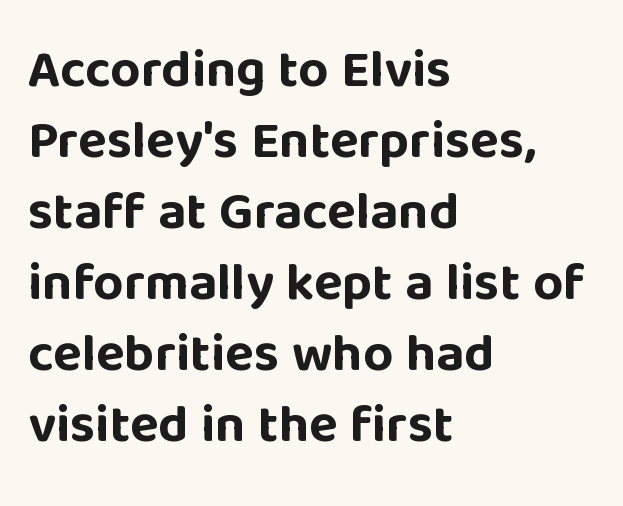
The image shows 53 px bold sans-serif type, upright; set left-aligned, normal line spacing (1.34x), normal letter spacing, not underlined; low stroke contrast and a large x-height.
